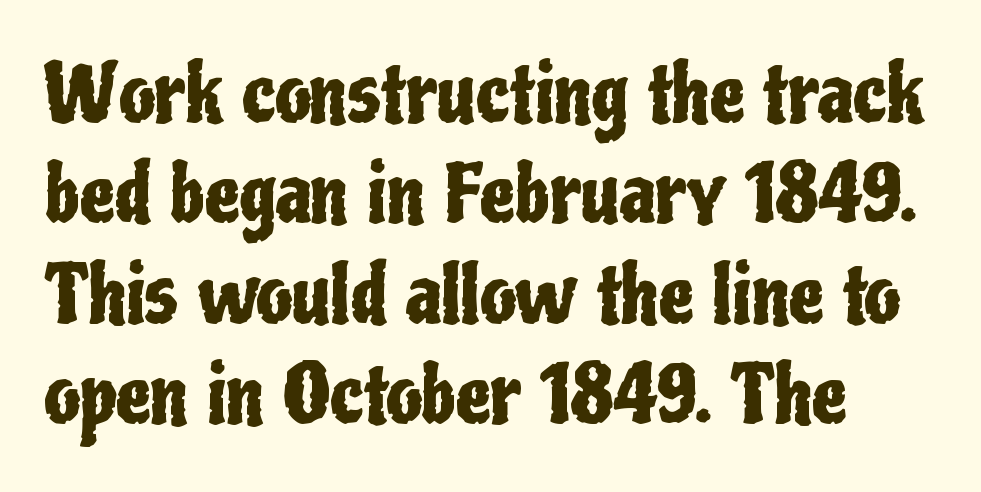
Serifs: no, the terminals of the letterforms are clean. No word sits above an underline. Observe the ordinary spacing: letters are neighbours, not strangers. These lines are set flush left with a ragged right edge. The lines sit at an ordinary, default distance from one another.
